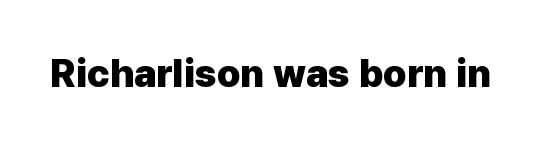
The image shows 39 px heavy sans-serif type, upright; set normal letter spacing, not underlined; low stroke contrast and a medium x-height.
